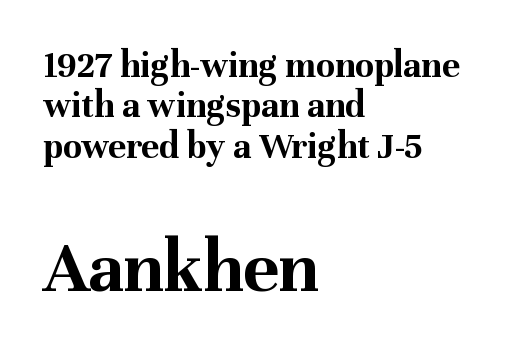
The image shows 75 px bold serif type, upright; set left-aligned, tight line spacing (1.06x), normal letter spacing, not underlined; the second (bottom) block is 1.97x larger; medium stroke contrast and a medium x-height.
